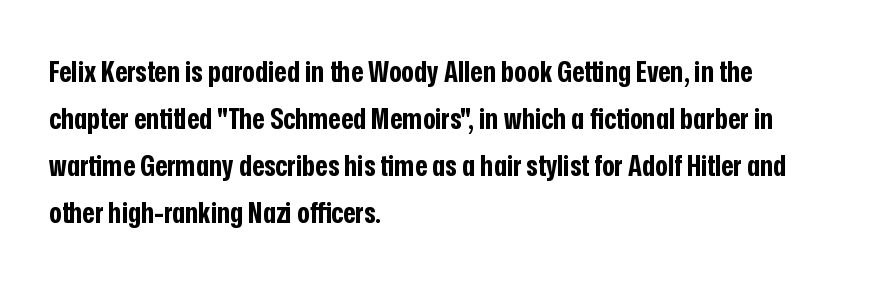
The image shows 30 px bold, condensed sans-serif type, upright; set left-aligned, normal line spacing (1.57x), normal letter spacing, not underlined; low stroke contrast and a medium x-height.
